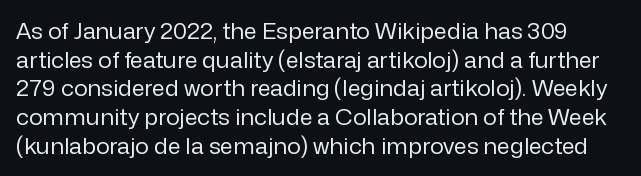
{"italic": "no", "bold": "no", "underline": "no", "line_spacing": "normal", "line_spacing_ratio": 1.25, "letter_spacing": "normal", "letter_spacing_em": 0.0, "glyph_px": 23}
